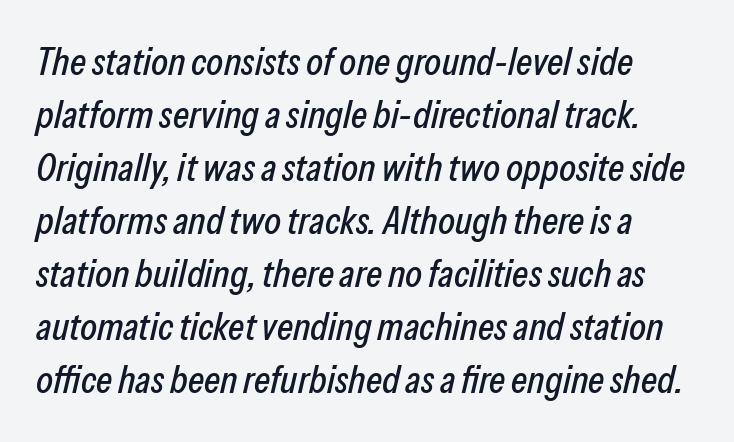
Q: Is the text italic (slanted)? A: Yes, it leans right by about 13 degrees.
Q: Is the text underlined? A: No.
Q: Is the spacing between letters normal or unusually wide? A: Normal.
Q: Is the spacing between lines tight, normal or loose? A: Normal.
Q: Width (condensed, normal, or wide)? A: Condensed.
Q: Stroke contrast? A: Low.
Q: x-height? A: Medium.
Q: Monospaced? A: No.
